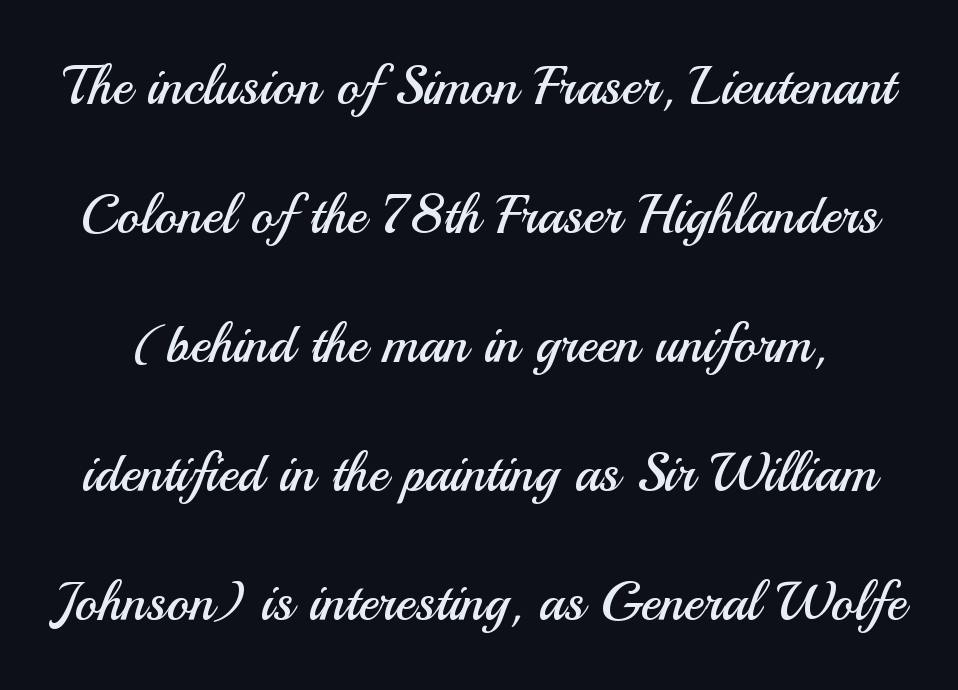
The text was rendered using a sans face with plain stroke endings. Unbolded letterforms with no extra heft. Is this a fixed-width face? No — the glyphs have proportional, varying widths.
